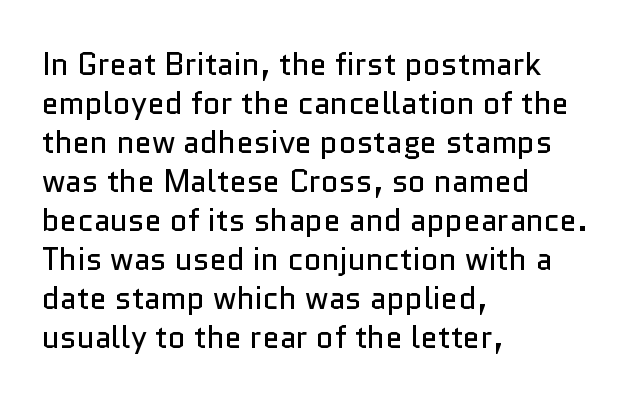
Line beginnings align vertically; line endings do not. The letters look calm and open, with moderate or lighter stems. Words appear dense and cohesive because spacing is normal. The typeface chosen for these lines omits serifs. The specimen omits any rule beneath the text block's lines. The leading is moderate, giving the passage an even texture.
